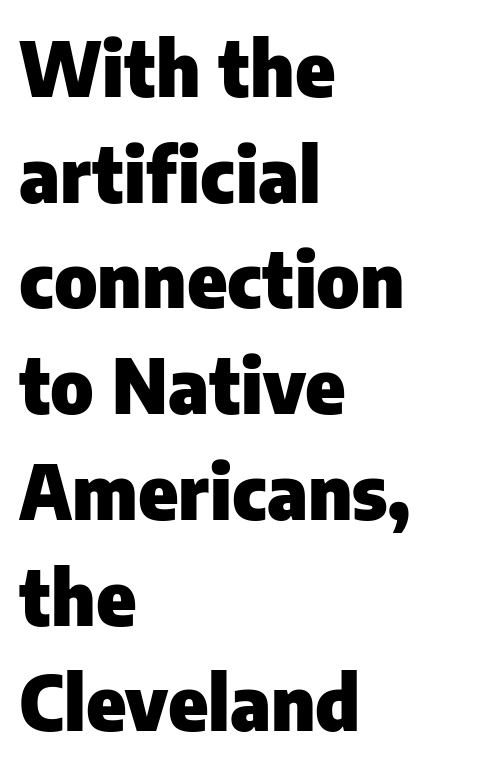
Q: Is the text bold? A: Yes.
Q: Is the text italic (slanted)? A: No, it is upright.
Q: Is the typeface a serif or a sans-serif typeface? A: Sans-serif.
Q: Is the text underlined? A: No.
Q: How is the paragraph aligned? A: Left-aligned.
Q: Is the spacing between letters normal or unusually wide? A: Normal.
Q: Is the spacing between lines tight, normal or loose? A: Normal.
Q: Width (condensed, normal, or wide)? A: Normal.
Q: Stroke contrast? A: Low.
Q: x-height? A: Medium.
Q: Monospaced? A: No.
